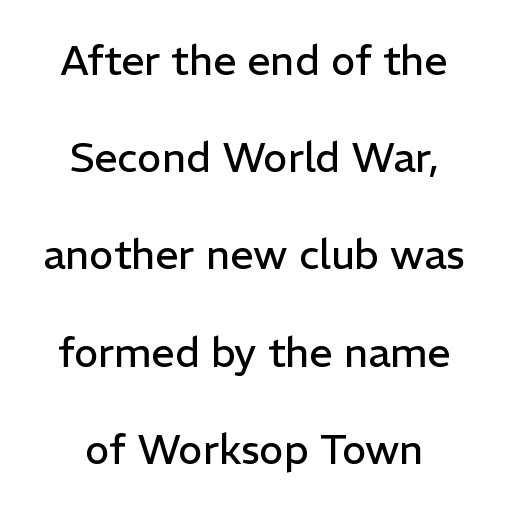
Q: Is the text bold? A: No.
Q: Is the text italic (slanted)? A: No, it is upright.
Q: Is the typeface a serif or a sans-serif typeface? A: Sans-serif.
Q: Is the text underlined? A: No.
Q: How is the paragraph aligned? A: Centered.
Q: Is the spacing between letters normal or unusually wide? A: Normal.
Q: Is the spacing between lines tight, normal or loose? A: Loose.
Q: Width (condensed, normal, or wide)? A: Normal.
Q: Stroke contrast? A: Low.
Q: x-height? A: Medium.
Q: Monospaced? A: No.
